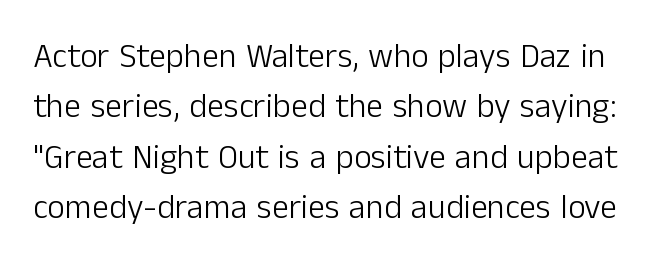
Q: Is the text bold? A: No.
Q: Is the text italic (slanted)? A: No, it is upright.
Q: Is the typeface a serif or a sans-serif typeface? A: Sans-serif.
Q: Is the text underlined? A: No.
Q: Is the spacing between letters normal or unusually wide? A: Normal.
Q: Is the spacing between lines tight, normal or loose? A: Normal.
Q: Width (condensed, normal, or wide)? A: Normal.
Q: Stroke contrast? A: Low.
Q: x-height? A: Medium.
Q: Monospaced? A: No.
